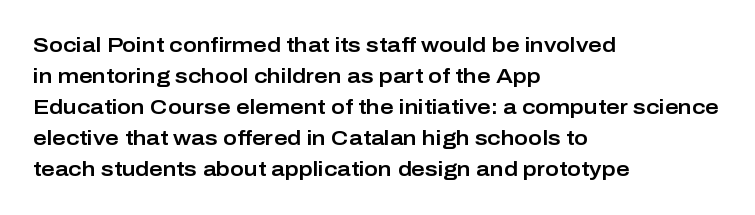
{"italic": "no", "underline": "no", "align": "left", "line_spacing": "normal", "line_spacing_ratio": 1.48, "letter_spacing": "normal", "letter_spacing_em": 0.0, "glyph_px": 21}
